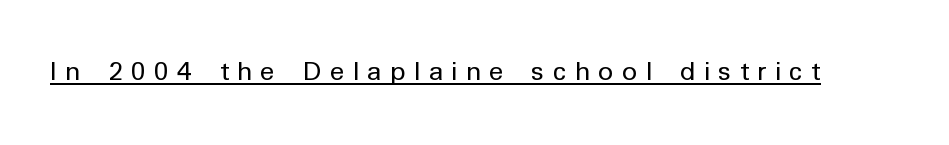
Every word sits above its own underline. Posture: vertical. Character widths vary here, with narrow letters taking less room than wide ones. Check where the strokes stop: nothing finishes them off — pure sans.
